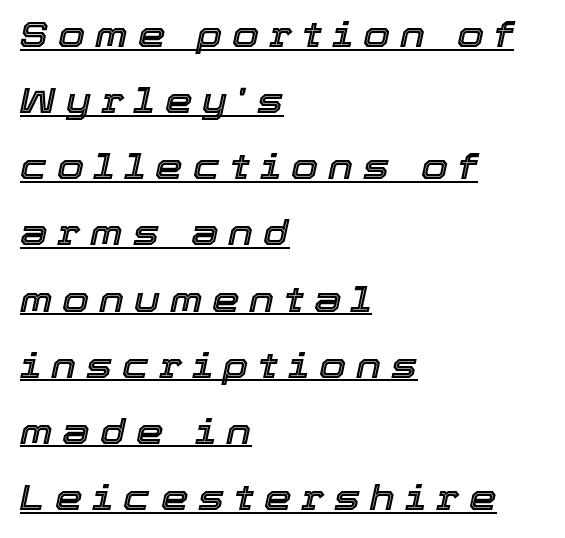
The image shows 35 px text type, italic (leaning right); set left-aligned, line spacing 1.89x, unusually wide letter spacing (+0.28 em), underlined; a medium x-height.
